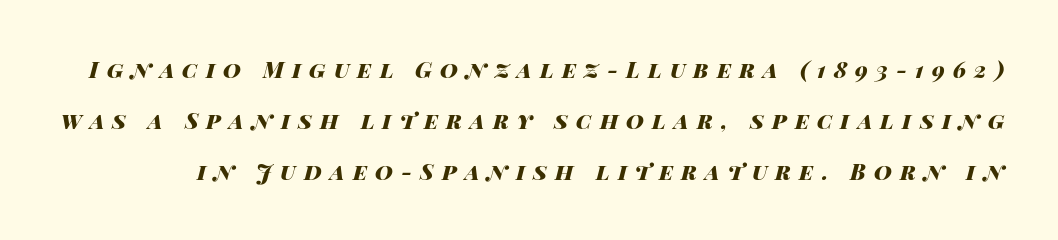
{"italic": "yes", "lean": "right", "slant_degrees": 14, "bold": "yes", "underline": "no", "line_spacing": "loose", "line_spacing_ratio": 2.31, "letter_spacing": "wide", "letter_spacing_em": 0.37, "glyph_px": 22}
